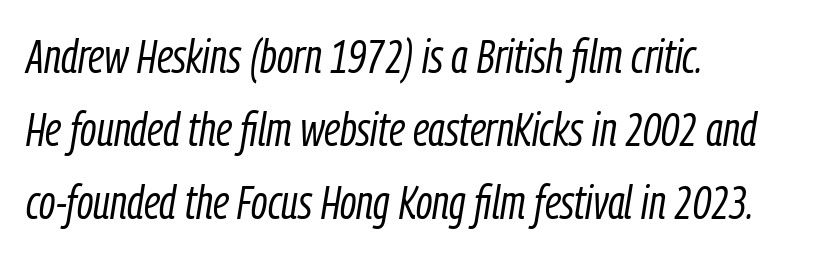
{"italic": "yes", "lean": "right", "slant_degrees": 9, "bold": "no", "weight": "light", "width": "condensed", "stroke_contrast": "low", "x_height": "medium", "monospaced": "no", "underline": "no", "align": "left", "line_spacing": "normal", "line_spacing_ratio": 1.52, "letter_spacing": "normal", "letter_spacing_em": 0.0, "glyph_px": 48}
